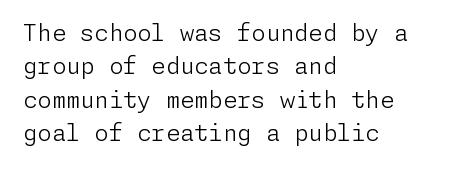
{"italic": "no", "bold": "no", "underline": "no", "align": "left", "line_spacing": "normal", "line_spacing_ratio": 1.45, "letter_spacing": "normal", "letter_spacing_em": 0.0, "glyph_px": 23}
